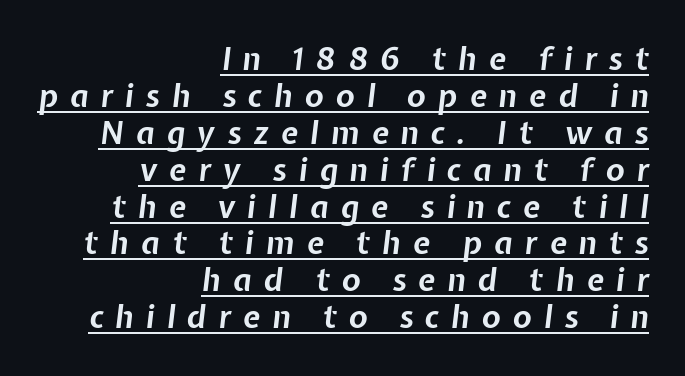
The image shows 31 px bold type, italic (leaning right); set right-aligned, line spacing 1.19x, unusually wide letter spacing (+0.39 em), underlined; low stroke contrast and a medium x-height.
